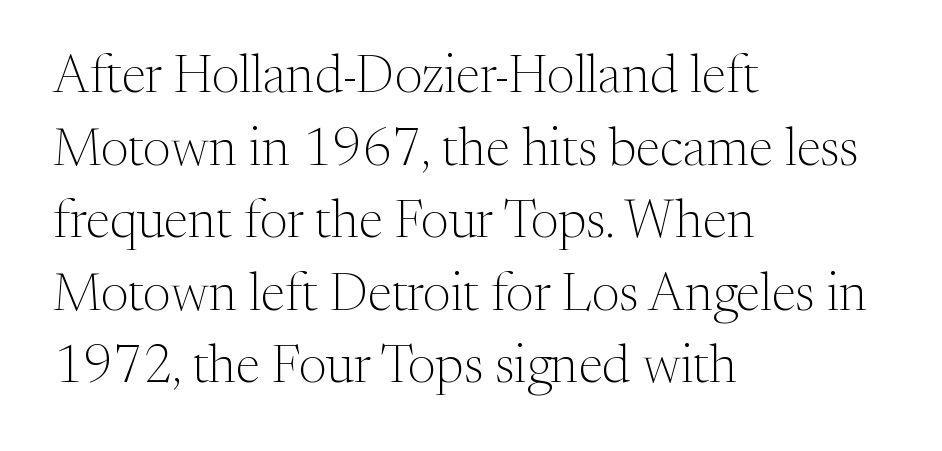
Q: Is the text bold? A: No.
Q: Is the text italic (slanted)? A: No, it is upright.
Q: Is the typeface a serif or a sans-serif typeface? A: Serif.
Q: Is the text underlined? A: No.
Q: How is the paragraph aligned? A: Left-aligned.
Q: Is the spacing between letters normal or unusually wide? A: Normal.
Q: Is the spacing between lines tight, normal or loose? A: Normal.
Q: Width (condensed, normal, or wide)? A: Normal.
Q: Stroke contrast? A: Medium.
Q: x-height? A: Medium.
Q: Monospaced? A: No.
